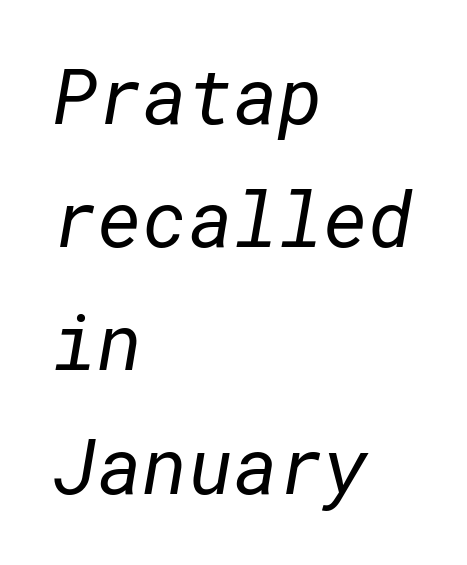
{"serif": "no", "bold": "no", "weight": "regular", "width": "normal", "stroke_contrast": "low", "x_height": "medium", "underline": "no", "align": "left", "line_spacing": "normal", "line_spacing_ratio": 1.6, "letter_spacing": "normal", "letter_spacing_em": 0.0, "glyph_px": 77}
